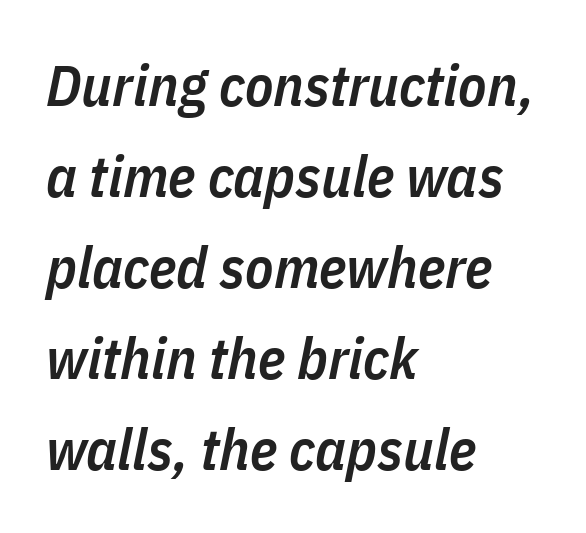
{"italic": "yes", "lean": "right", "slant_degrees": 11, "bold": "semi", "weight": "semibold", "width": "condensed", "stroke_contrast": "low", "x_height": "medium", "monospaced": "no", "underline": "no", "align": "left", "line_spacing": "normal", "line_spacing_ratio": 1.57, "letter_spacing": "normal", "letter_spacing_em": 0.0, "glyph_px": 58}
